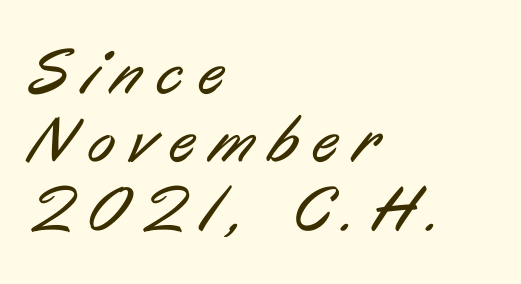
The image shows 64 px regular-weight, condensed sans-serif type; set left-aligned, tight line spacing (1.07x), unusually wide letter spacing (+0.24 em), not underlined; low stroke contrast and a medium x-height.
